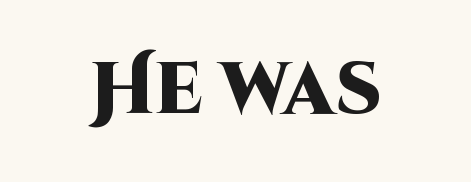
Q: Is the text bold? A: Yes.
Q: Is the text italic (slanted)? A: No, it is upright.
Q: Is the typeface a serif or a sans-serif typeface? A: Sans-serif.
Q: Is the text underlined? A: No.
Q: Is the spacing between letters normal or unusually wide? A: Normal.
Q: Width (condensed, normal, or wide)? A: Normal.
Q: Stroke contrast? A: High.
Q: x-height? A: Large.
Q: Monospaced? A: No.
